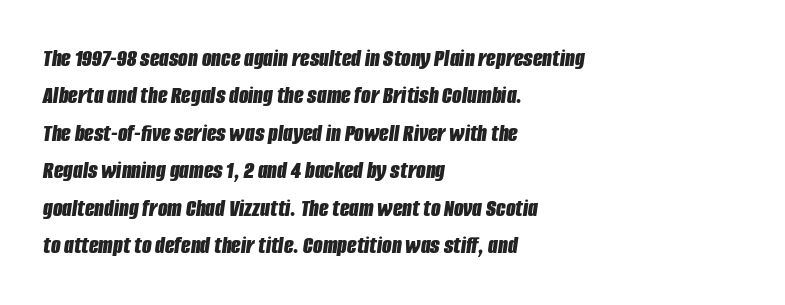
The image shows 25 px bold type, italic (leaning right); set left-aligned, normal line spacing (1.5x), normal letter spacing, not underlined.
